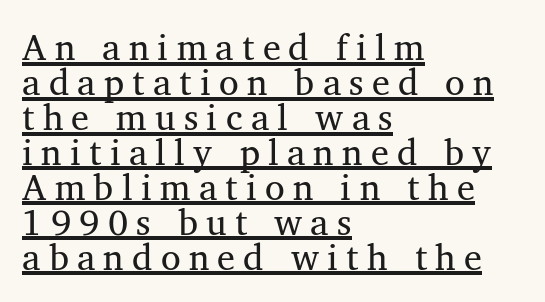
{"serif": "yes", "italic": "no", "bold": "no", "weight": "regular", "width": "normal", "stroke_contrast": "medium", "x_height": "medium", "monospaced": "no", "underline": "yes", "align": "left", "line_spacing": "tight", "line_spacing_ratio": 0.97, "letter_spacing": "wide", "letter_spacing_em": 0.23, "glyph_px": 36}
